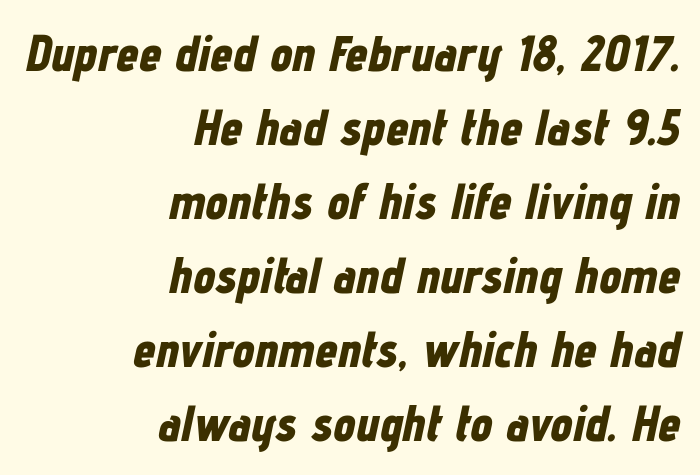
Q: Is the text bold? A: Yes.
Q: Is the text italic (slanted)? A: Yes, it leans right by about 12 degrees.
Q: Is the text underlined? A: No.
Q: How is the paragraph aligned? A: Right-aligned.
Q: Is the spacing between letters normal or unusually wide? A: Normal.
Q: Is the spacing between lines tight, normal or loose? A: Normal.
Q: Width (condensed, normal, or wide)? A: Condensed.
Q: Stroke contrast? A: Low.
Q: x-height? A: Medium.
Q: Monospaced? A: No.
